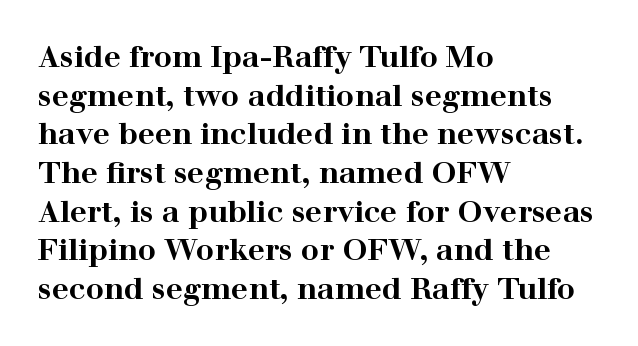
The image shows 30 px bold, wide serif type, upright; set left-aligned, normal line spacing (1.29x), normal letter spacing, not underlined; high stroke contrast and a medium x-height.
